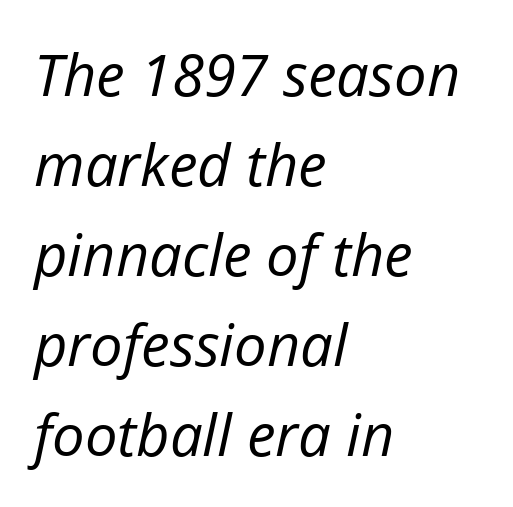
Stroke thickness stays within the range of a standard reading face or lighter. The gaps between neighbouring characters are ordinary and unremarkable. The lines are quadded left. The face used here is proportionally spaced, like ordinary book or web type. If you drew a line through each stem, it would be angled. Quick note: underline off.
